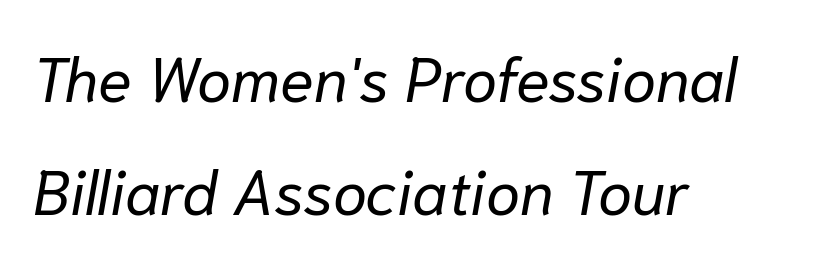
Q: Is the text bold? A: No.
Q: Is the text italic (slanted)? A: Yes, it leans right by about 10 degrees.
Q: Is the text underlined? A: No.
Q: How is the paragraph aligned? A: Left-aligned.
Q: Is the spacing between letters normal or unusually wide? A: Normal.
Q: Width (condensed, normal, or wide)? A: Normal.
Q: Stroke contrast? A: Low.
Q: x-height? A: Medium.
Q: Monospaced? A: No.
